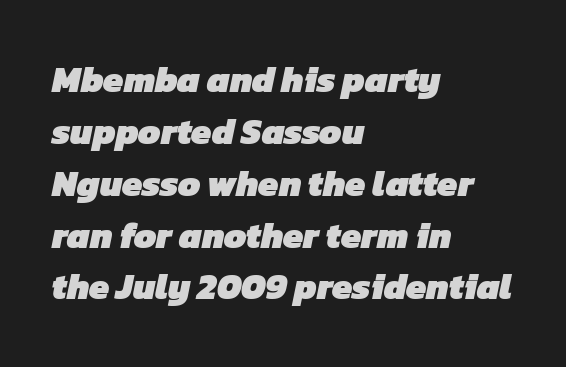
Default kerning and tracking; the words read as compact shapes. Typographic density is high because the face is bold. Line spacing here is normal. Examine the stroke ends and you'll find no serifs.
